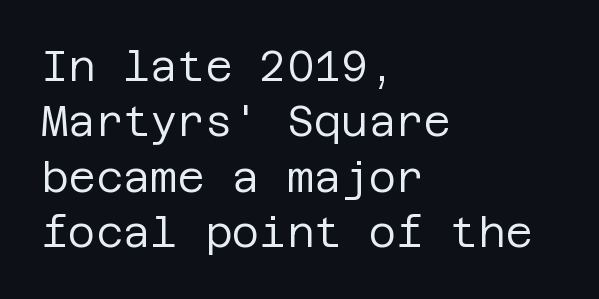
Q: Is the text bold? A: No.
Q: Is the text italic (slanted)? A: No, it is upright.
Q: Is the typeface a serif or a sans-serif typeface? A: Sans-serif.
Q: Is the text underlined? A: No.
Q: How is the paragraph aligned? A: Left-aligned.
Q: Is the spacing between letters normal or unusually wide? A: Normal.
Q: Is the spacing between lines tight, normal or loose? A: Normal.
Q: Width (condensed, normal, or wide)? A: Normal.
Q: Stroke contrast? A: Low.
Q: x-height? A: Large.
